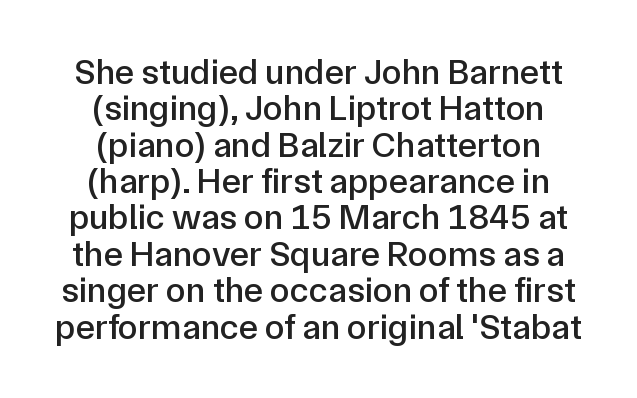
Honestly, the letter spacing is just normal — you wouldn't notice it. Line starts and ends both wander, symmetrically. Posture: vertical. Cramped leading. Unlike a traditional serif, this face leaves its strokes unadorned.
